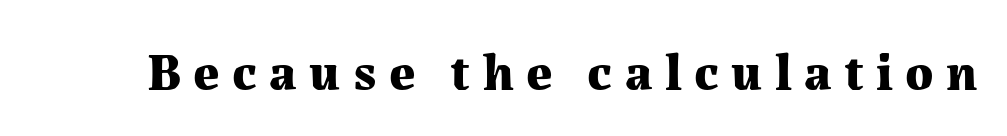
The image shows 52 px bold serif type, upright; set unusually wide letter spacing (+0.24 em), not underlined; medium stroke contrast and a medium x-height.
